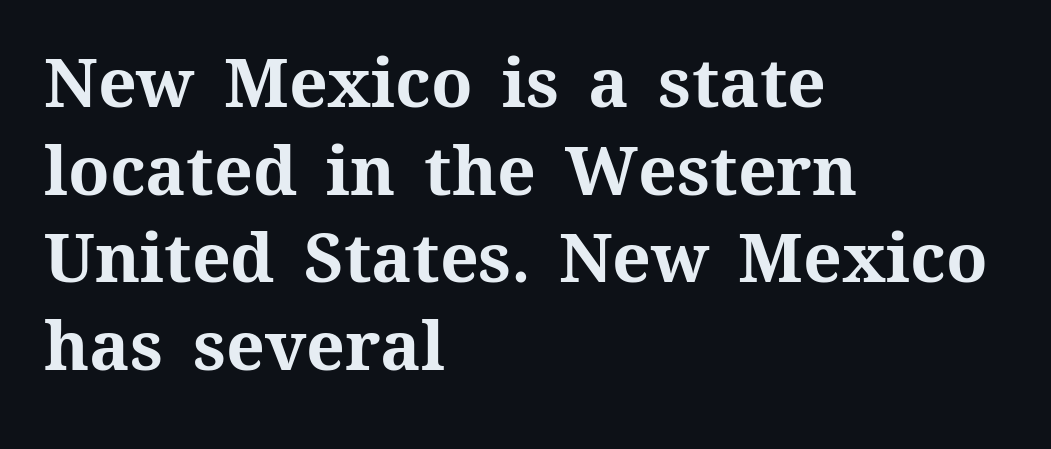
{"italic": "no", "bold": "yes", "weight": "bold", "width": "normal", "stroke_contrast": "medium", "x_height": "medium", "monospaced": "no", "underline": "no", "align": "left", "line_spacing": "normal", "line_spacing_ratio": 1.29, "letter_spacing": "normal", "letter_spacing_em": 0.0, "glyph_px": 68}
